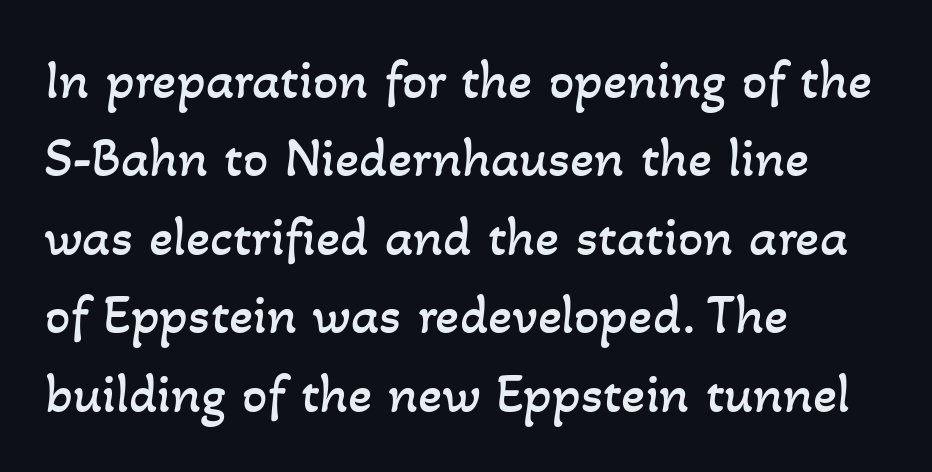
Q: Is the text bold? A: No.
Q: Is the text underlined? A: No.
Q: How is the paragraph aligned? A: Left-aligned.
Q: Is the spacing between letters normal or unusually wide? A: Normal.
Q: Is the spacing between lines tight, normal or loose? A: Normal.
Q: Width (condensed, normal, or wide)? A: Normal.
Q: Stroke contrast? A: Low.
Q: x-height? A: Small.
Q: Monospaced? A: No.
